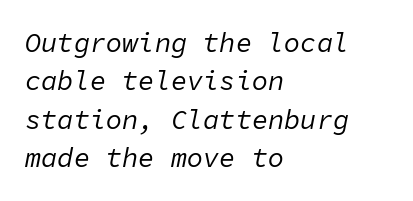
The image shows 27 px text type, italic (leaning right); set left-aligned, normal line spacing (1.42x), normal letter spacing, not underlined.
